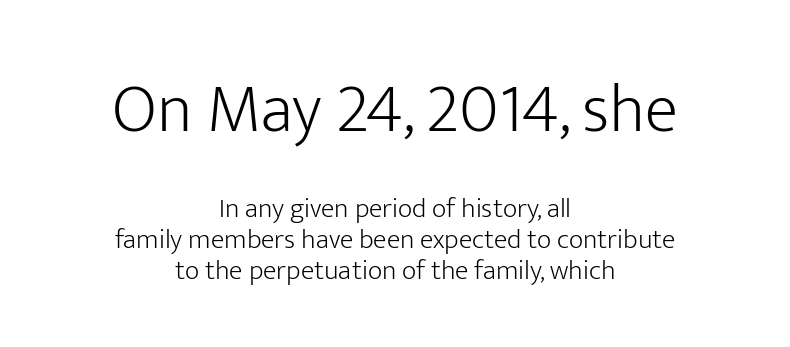
The image shows 69 px light sans-serif type, upright; set centered, tight line spacing (1.11x), normal letter spacing, not underlined; the first (top) block is 2.46x larger; low stroke contrast and a medium x-height.
